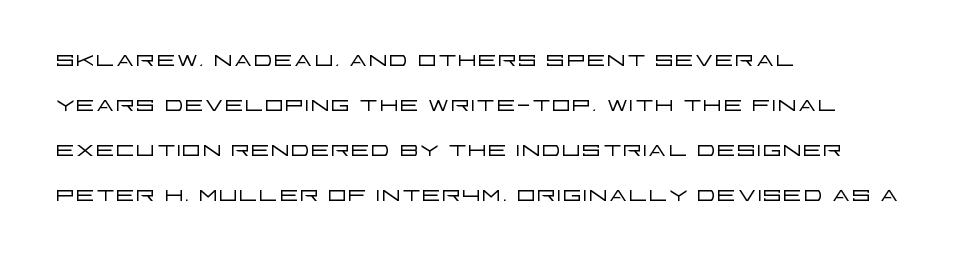
The image shows 30 px light, wide sans-serif type, upright; set left-aligned, normal line spacing (1.5x), normal letter spacing, not underlined; low stroke contrast and a large x-height.
